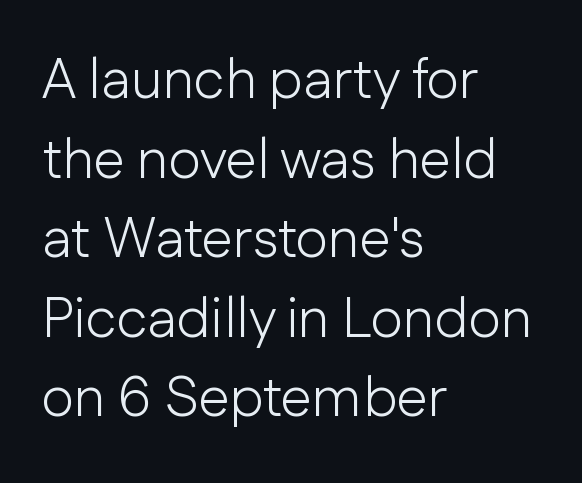
The image shows 56 px light sans-serif type, upright; set left-aligned, normal line spacing (1.42x), normal letter spacing, not underlined; low stroke contrast and a medium x-height.
